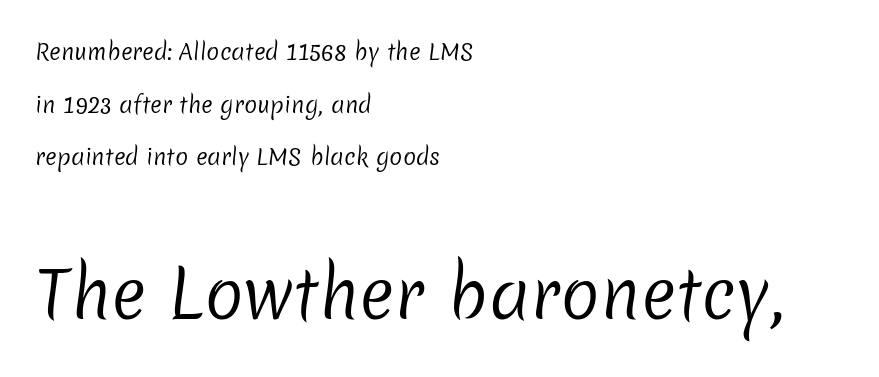
Typeset ragged right — the left edge is the straight one. A great deal of white space separates one row of letters from the next. The glyphs are unaccompanied by any horizontal stroke below them. Visually, the bottom section dominates because its glyphs are scaled up. You can tell from the bare stems that sans-serif type was used. Compared with a typical body face, this is equally light or lighter still.
